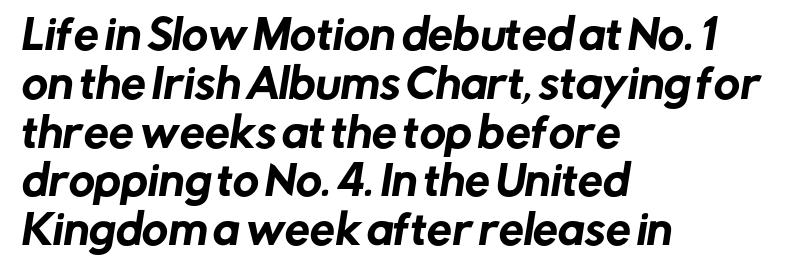
The image shows 40 px sans-serif type; set left-aligned, line spacing 1.22x, normal letter spacing, not underlined; low stroke contrast and a medium x-height.
